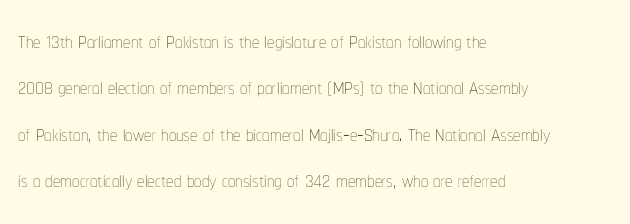
{"italic": "no", "bold": "no", "weight": "thin", "width": "condensed", "stroke_contrast": "low", "x_height": "medium", "monospaced": "no", "underline": "no", "align": "left", "line_spacing": "normal", "line_spacing_ratio": 1.6, "letter_spacing": "normal", "letter_spacing_em": 0.0, "glyph_px": 29}
